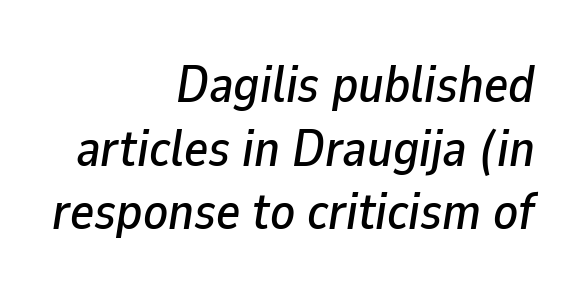
{"italic": "yes", "lean": "right", "slant_degrees": 9, "width": "normal", "stroke_contrast": "low", "x_height": "medium", "monospaced": "no", "underline": "no", "align": "right", "line_spacing": "normal", "line_spacing_ratio": 1.25, "letter_spacing": "normal", "letter_spacing_em": 0.0, "glyph_px": 51}
